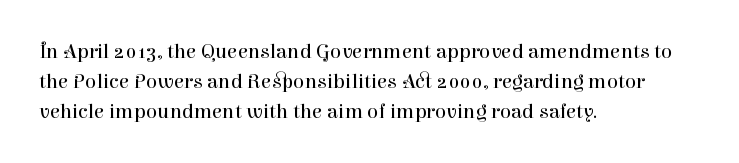
Q: Is the text bold? A: No.
Q: Is the text italic (slanted)? A: No, it is upright.
Q: Is the text underlined? A: No.
Q: How is the paragraph aligned? A: Left-aligned.
Q: Is the spacing between letters normal or unusually wide? A: Normal.
Q: Is the spacing between lines tight, normal or loose? A: Normal.
